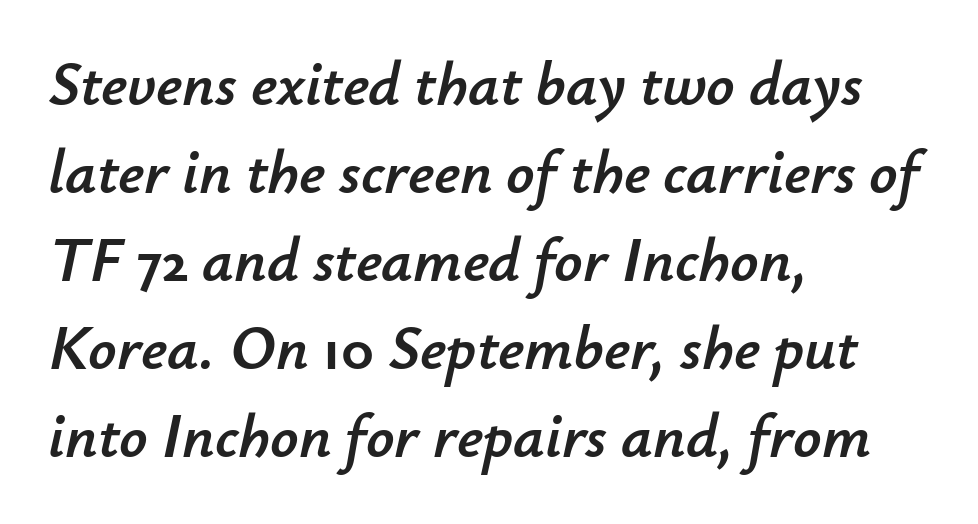
Q: Is the text italic (slanted)? A: Yes, it leans right by about 12 degrees.
Q: Is the text underlined? A: No.
Q: How is the paragraph aligned? A: Left-aligned.
Q: Is the spacing between letters normal or unusually wide? A: Normal.
Q: Is the spacing between lines tight, normal or loose? A: Normal.
Q: Width (condensed, normal, or wide)? A: Normal.
Q: Stroke contrast? A: Low.
Q: x-height? A: Small.
Q: Monospaced? A: No.
